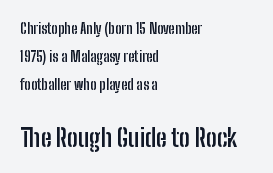
Q: Is the text bold? A: Yes.
Q: Is the text italic (slanted)? A: No, it is upright.
Q: Is the text underlined? A: No.
Q: How is the paragraph aligned? A: Left-aligned.
Q: Is the spacing between letters normal or unusually wide? A: Normal.
Q: Is the spacing between lines tight, normal or loose? A: Loose.
Q: Which block of text is set in a larger size, the first (top) or the second (bottom)? A: The second (bottom) one.
